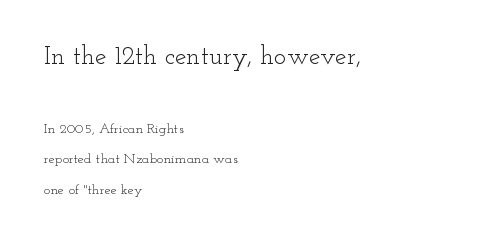
These lines keep a tight, regular rhythm from letter to letter. You could fit nearly another row in the gap between these rows. Bold? No — there's no thickening of the strokes. The initial chunk of copy outweighs the following chunk in type size. Characters remain perfectly vertical along every line. Nobody drew a line under any word here.
